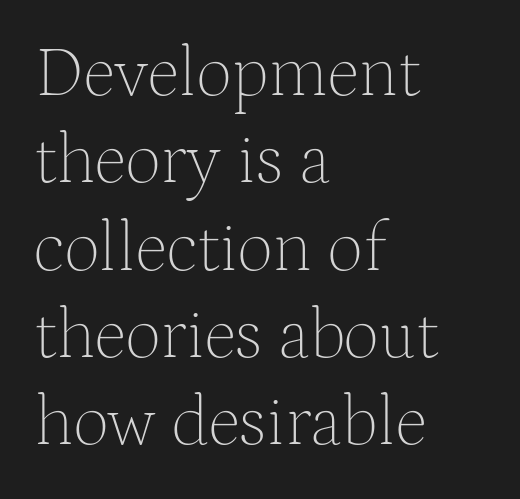
{"serif": "yes", "italic": "no", "bold": "no", "weight": "thin", "width": "normal", "stroke_contrast": "medium", "x_height": "medium", "monospaced": "no", "underline": "no", "align": "left", "line_spacing_ratio": 1.23, "letter_spacing": "normal", "letter_spacing_em": 0.0, "glyph_px": 71}
